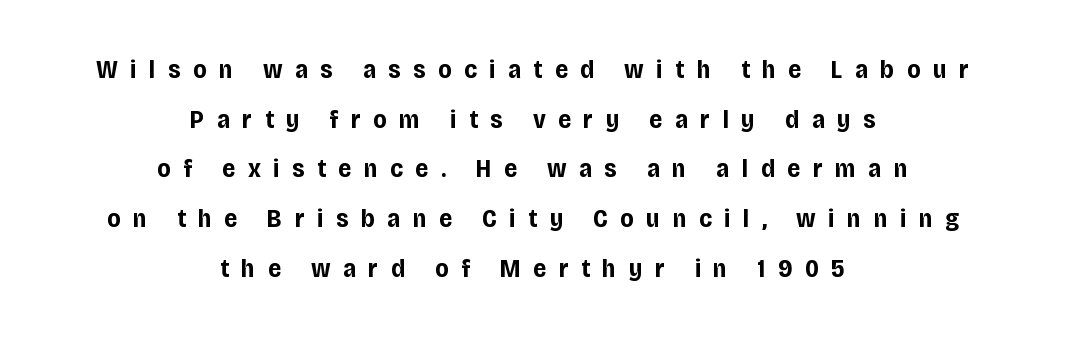
{"italic": "no", "bold": "yes", "underline": "no", "align": "center", "line_spacing": "loose", "line_spacing_ratio": 1.91, "letter_spacing": "wide", "letter_spacing_em": 0.48, "glyph_px": 26}
